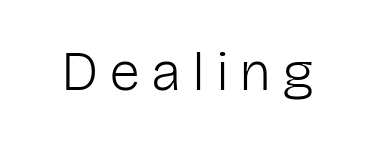
Q: Is the text bold? A: No.
Q: Is the text italic (slanted)? A: No, it is upright.
Q: Is the typeface a serif or a sans-serif typeface? A: Sans-serif.
Q: Is the text underlined? A: No.
Q: Width (condensed, normal, or wide)? A: Normal.
Q: Stroke contrast? A: Low.
Q: x-height? A: Medium.
Q: Monospaced? A: No.
